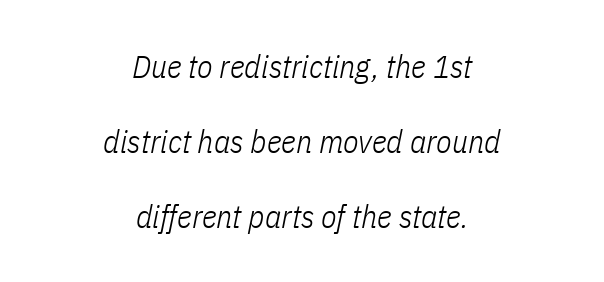
Q: Is the text bold? A: No.
Q: Is the text italic (slanted)? A: Yes, it leans right by about 11 degrees.
Q: Is the text underlined? A: No.
Q: How is the paragraph aligned? A: Centered.
Q: Is the spacing between letters normal or unusually wide? A: Normal.
Q: Is the spacing between lines tight, normal or loose? A: Loose.
Q: Width (condensed, normal, or wide)? A: Condensed.
Q: Stroke contrast? A: Low.
Q: x-height? A: Medium.
Q: Monospaced? A: No.
